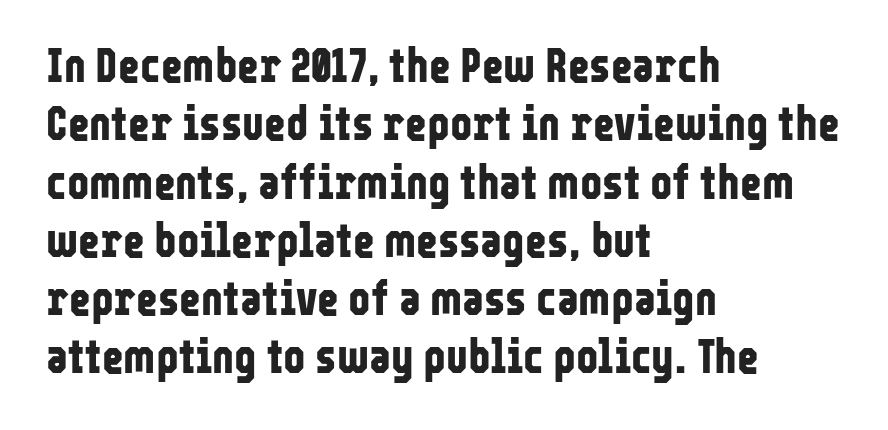
The font's upright variant was chosen for this text. In CSS terms this would be text-align: left. The glyphs have the mass of a bold cut. Font category for this specimen: sans-serif.
